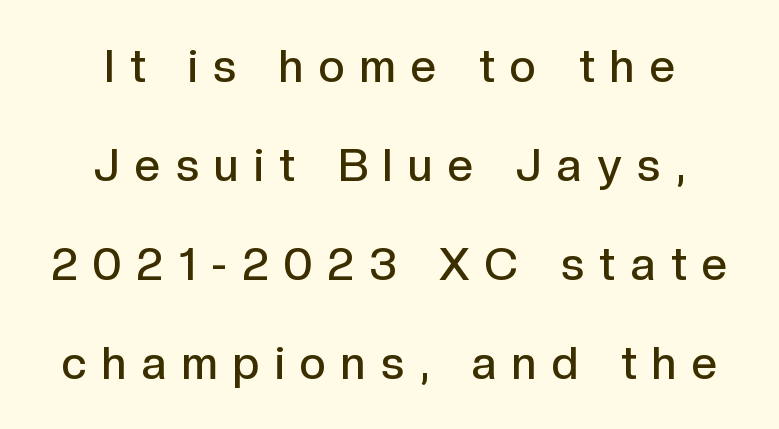
This rendering employs a face without finishing strokes, i.e., a sans-serif. Do the characters align in a grid? No, the font is proportional. Nobody drew a line under any word here. Characters follow at a spacing far wider than the type designer built in.
